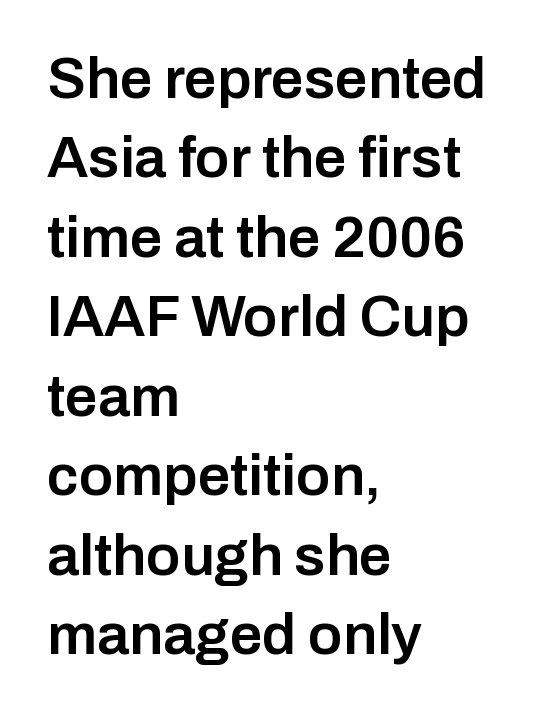
The lettering stays uniformly vertical, giving the passage a roman look. The paragraph shown leans on its left margin. Do the characters align in a grid? No, the font is proportional. How would I describe the line gaps? Plain and ordinary. Decoration check: the copy has no underline.
